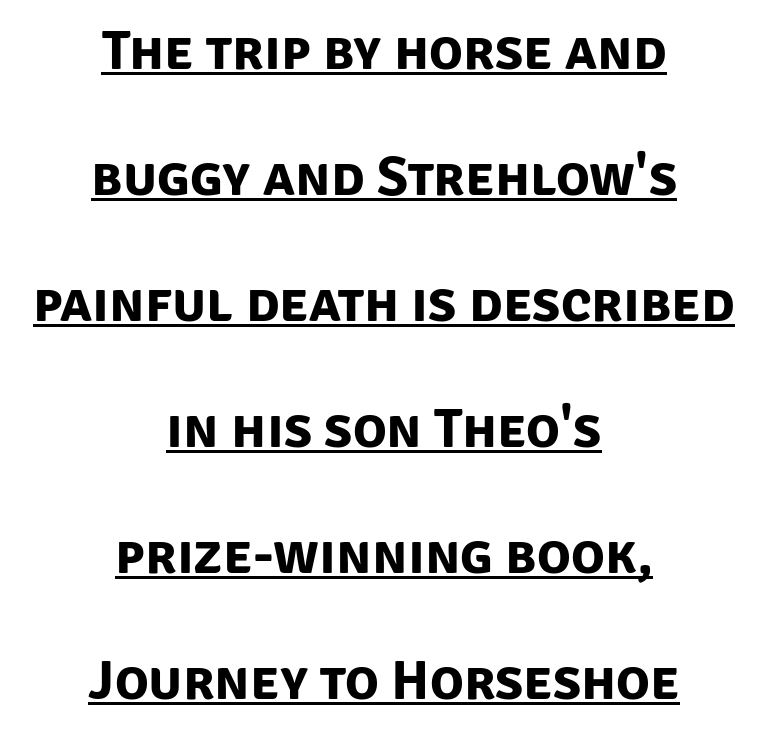
{"serif": "no", "bold": "yes", "weight": "bold", "width": "normal", "stroke_contrast": "low", "x_height": "large", "monospaced": "no", "underline": "yes", "align": "center", "line_spacing": "loose", "line_spacing_ratio": 2.25, "letter_spacing": "normal", "letter_spacing_em": 0.0, "glyph_px": 56}
